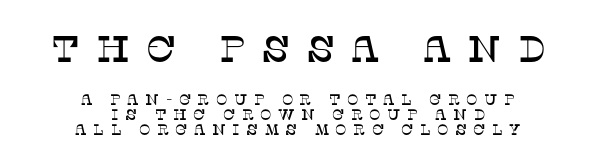
{"serif": "yes", "italic": "no", "width": "normal", "stroke_contrast": "low", "x_height": "large", "monospaced": "no", "underline": "no", "align": "center", "line_spacing": "tight", "line_spacing_ratio": 0.97, "letter_spacing": "wide", "letter_spacing_em": 0.43, "larger_block": "first", "size_ratio": 2.47, "glyph_px": 37}
